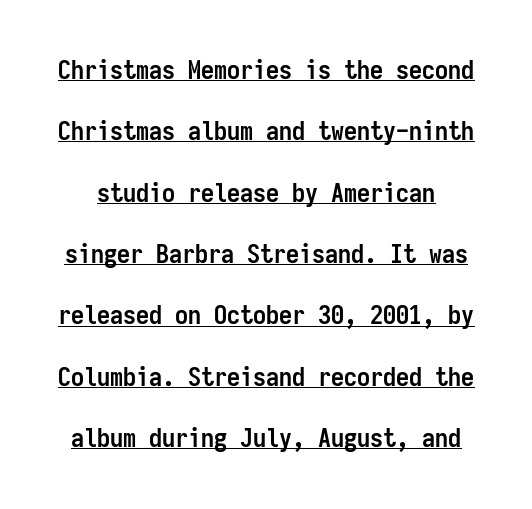
{"italic": "no", "bold": "yes", "underline": "yes", "line_spacing": "loose", "line_spacing_ratio": 2.36, "letter_spacing": "normal", "letter_spacing_em": 0.0, "glyph_px": 26}
